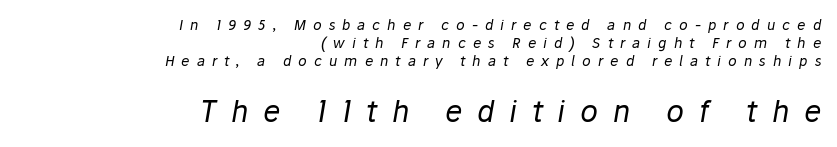
Q: Is the text bold? A: No.
Q: Is the text italic (slanted)? A: Yes, it leans right by about 10 degrees.
Q: Is the text underlined? A: No.
Q: How is the paragraph aligned? A: Right-aligned.
Q: Is the spacing between letters normal or unusually wide? A: Unusually wide.
Q: Is the spacing between lines tight, normal or loose? A: Normal.
Q: Which block of text is set in a larger size, the first (top) or the second (bottom)? A: The second (bottom) one.
Q: Width (condensed, normal, or wide)? A: Normal.
Q: Stroke contrast? A: Low.
Q: x-height? A: Medium.
Q: Monospaced? A: No.
